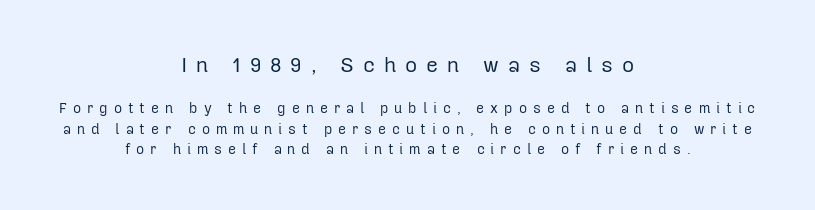
Q: Is the text bold? A: No.
Q: Is the text italic (slanted)? A: No, it is upright.
Q: Is the text underlined? A: No.
Q: How is the paragraph aligned? A: Centered.
Q: Is the spacing between letters normal or unusually wide? A: Unusually wide.
Q: Is the spacing between lines tight, normal or loose? A: Normal.
Q: Which block of text is set in a larger size, the first (top) or the second (bottom)? A: The first (top) one.
